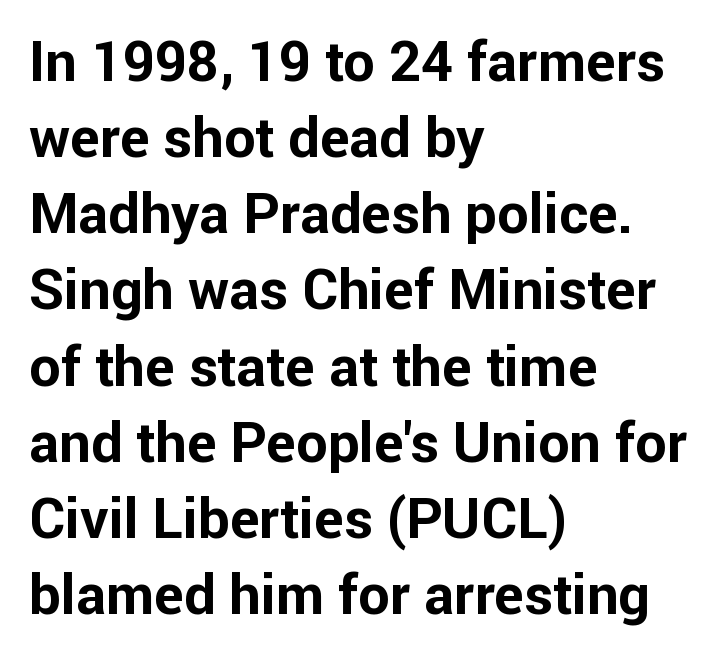
The image shows 56 px bold sans-serif type, upright; set left-aligned, normal line spacing (1.36x), normal letter spacing, not underlined; low stroke contrast and a medium x-height.
